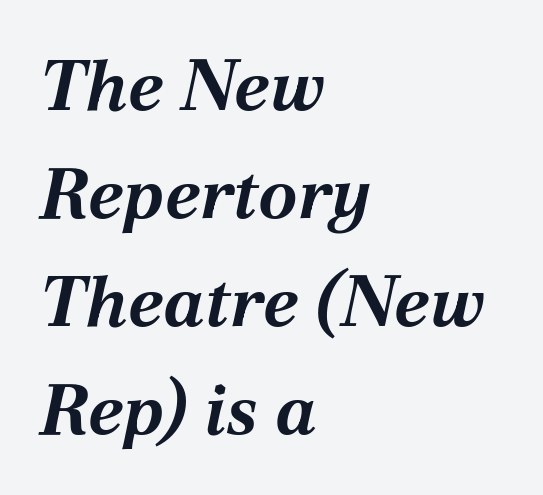
The image shows 71 px bold type, italic (leaning right); set left-aligned, normal line spacing (1.52x), normal letter spacing, not underlined; medium stroke contrast and a medium x-height.
